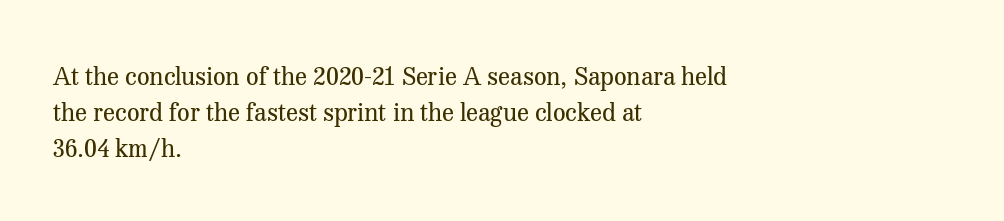
{"italic": "no", "bold": "no", "underline": "no", "align": "left", "line_spacing": "normal", "line_spacing_ratio": 1.44, "letter_spacing": "normal", "letter_spacing_em": 0.0, "glyph_px": 25}
